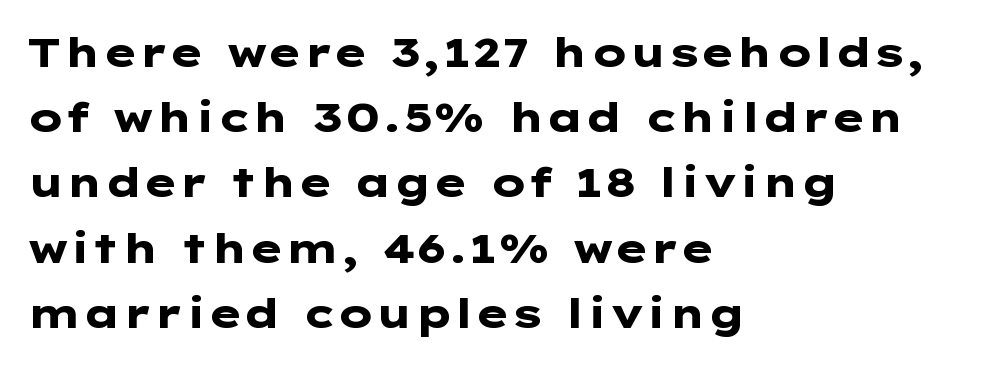
The image shows 41 px heavy, wide sans-serif type, upright; set left-aligned, normal line spacing (1.59x), normal letter spacing, not underlined; low stroke contrast and a medium x-height.
